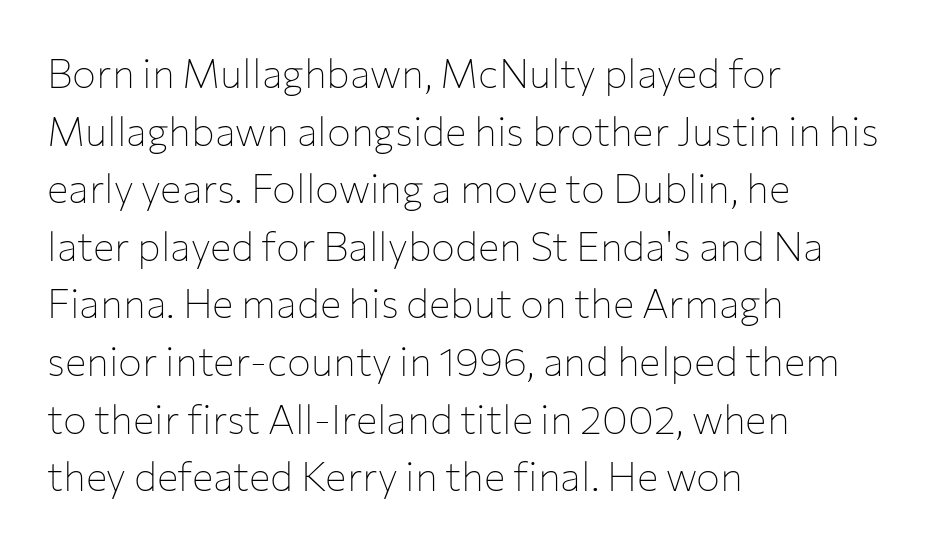
{"serif": "no", "italic": "no", "bold": "no", "weight": "thin", "width": "normal", "stroke_contrast": "low", "x_height": "medium", "monospaced": "no", "underline": "no", "align": "left", "line_spacing": "normal", "line_spacing_ratio": 1.44, "letter_spacing": "normal", "letter_spacing_em": 0.0, "glyph_px": 40}
